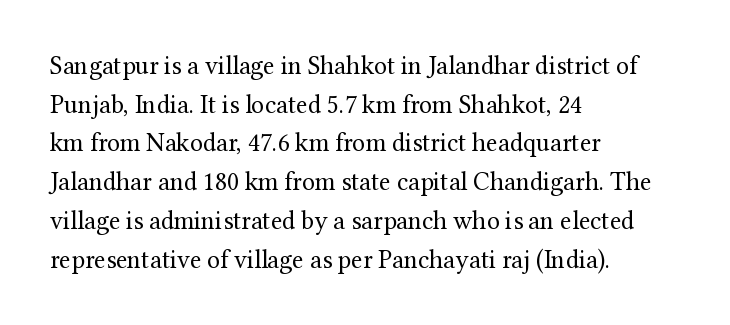
The image shows 26 px text type, upright; set left-aligned, normal line spacing (1.49x), normal letter spacing, not underlined.
